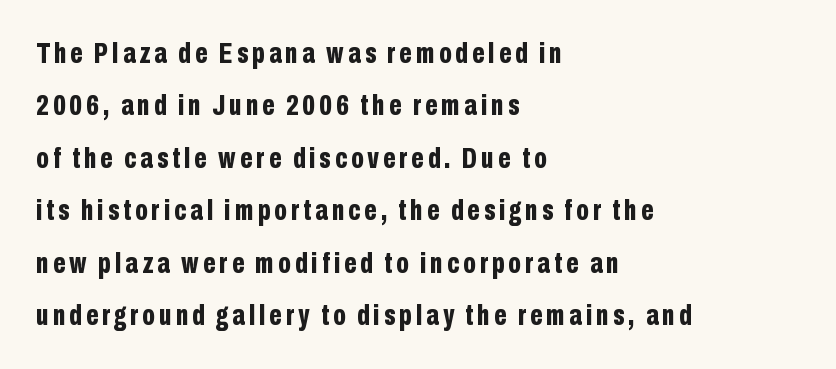
{"serif": "no", "italic": "no", "bold": "yes", "weight": "bold", "width": "condensed", "stroke_contrast": "low", "x_height": "medium", "monospaced": "no", "underline": "no", "align": "left", "line_spacing_ratio": 1.75, "glyph_px": 30}
